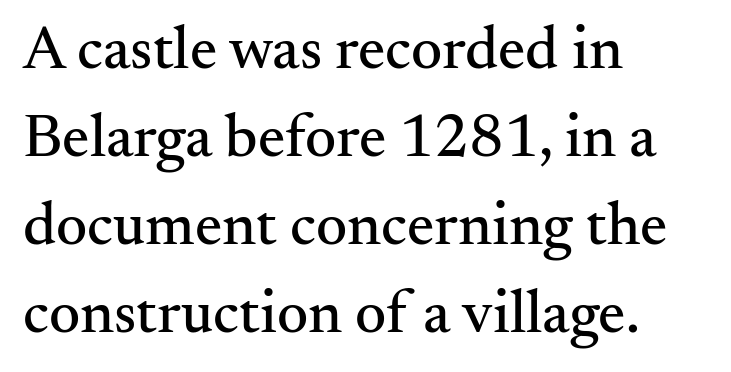
Q: Is the text italic (slanted)? A: No, it is upright.
Q: Is the typeface a serif or a sans-serif typeface? A: Serif.
Q: Is the text underlined? A: No.
Q: How is the paragraph aligned? A: Left-aligned.
Q: Is the spacing between letters normal or unusually wide? A: Normal.
Q: Is the spacing between lines tight, normal or loose? A: Normal.
Q: Width (condensed, normal, or wide)? A: Normal.
Q: Stroke contrast? A: Medium.
Q: x-height? A: Small.
Q: Monospaced? A: No.
